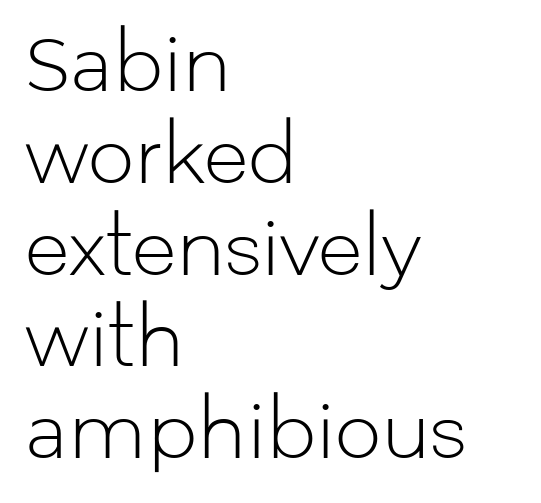
Line beginnings align vertically; line endings do not. A light-to-regular cut is what we see here. The specimen omits any rule beneath the text block's lines. These lines are rendered in a variable-pitch font.
